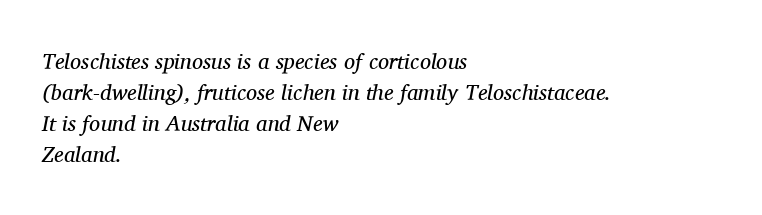
Q: Is the text bold? A: No.
Q: Is the text italic (slanted)? A: Yes, it leans right by about 11 degrees.
Q: Is the text underlined? A: No.
Q: How is the paragraph aligned? A: Left-aligned.
Q: Is the spacing between letters normal or unusually wide? A: Normal.
Q: Is the spacing between lines tight, normal or loose? A: Normal.
